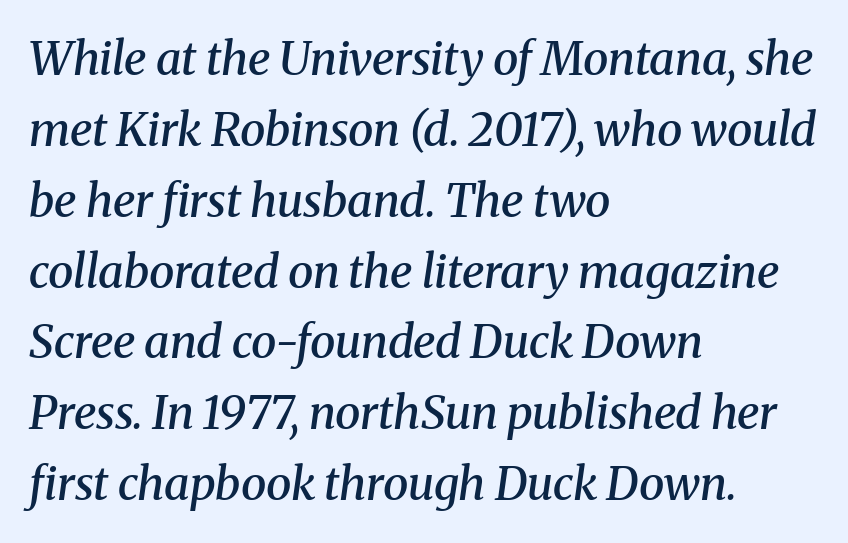
Students, this is semibold: more ink than regular, less than bold. Honestly, the row spacing looks completely unremarkable. Clear beneath every line of the passage. Each letter's strokes conclude with small projecting serifs. Would a proofreader flag this as italicized? Yes. Note the varied advance widths — an 'i' is clearly narrower than an 'm'.
